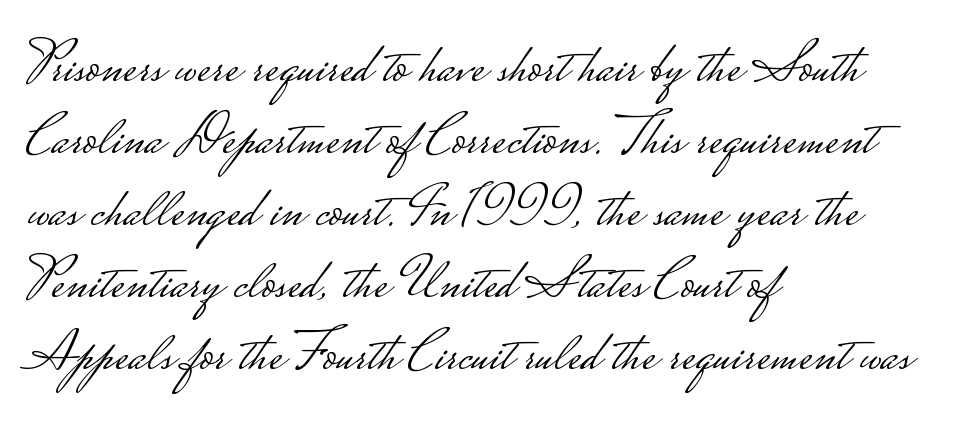
Q: Is the text bold? A: No.
Q: Is the text italic (slanted)? A: Yes.
Q: Is the typeface a serif or a sans-serif typeface? A: Sans-serif.
Q: Is the text underlined? A: No.
Q: How is the paragraph aligned? A: Left-aligned.
Q: Is the spacing between letters normal or unusually wide? A: Normal.
Q: Width (condensed, normal, or wide)? A: Wide.
Q: Stroke contrast? A: Low.
Q: Monospaced? A: No.
